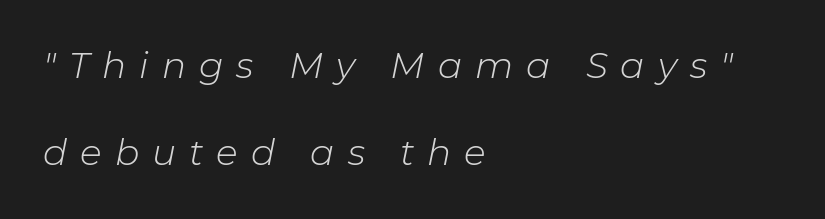
Whoever set this chose breathing room over compactness in the vertical rhythm. Compared with ordinary roman type, these characters are visibly tilted. Weight: in the light-to-regular range. How are the letters spaced? Widely, with obvious added tracking. Every row of glyphs begins at an identical x-position on the left.
